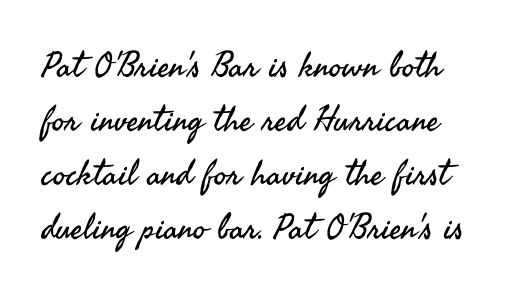
The image shows 35 px regular-weight sans-serif type; set left-aligned, normal line spacing (1.54x), normal letter spacing, not underlined; medium stroke contrast and a small x-height.
